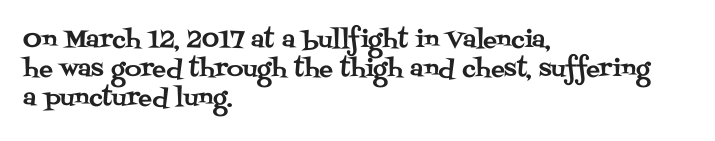
Q: Is the text italic (slanted)? A: No, it is upright.
Q: Is the text underlined? A: No.
Q: How is the paragraph aligned? A: Left-aligned.
Q: Is the spacing between letters normal or unusually wide? A: Normal.
Q: Is the spacing between lines tight, normal or loose? A: Normal.
